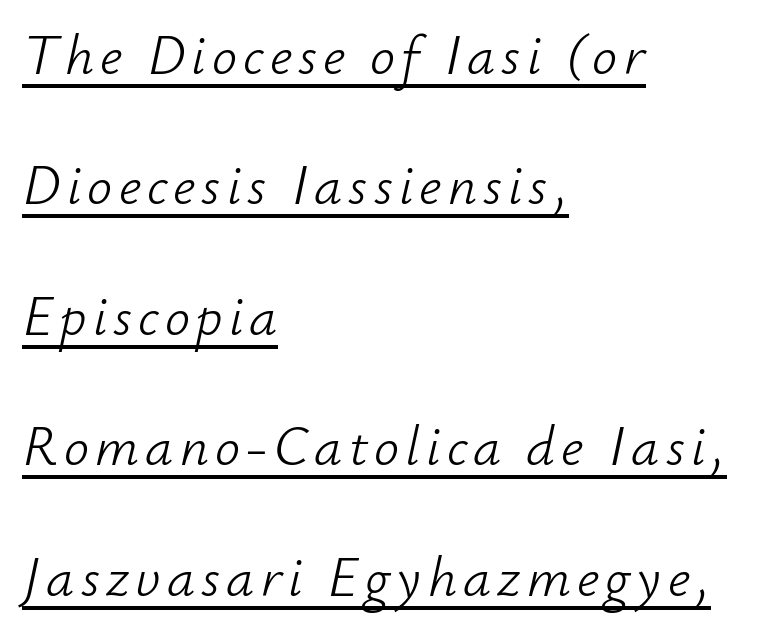
You could not count columns in this text — the font is proportionally spaced. A classic flush-left, rag-right setting is used for this passage. The typeface has the unassuming heft of standard copy or less. Honestly, the underline is the first thing you notice here.
